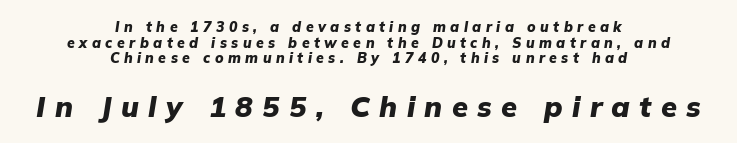
The image shows 29 px heavy type, italic (leaning right); set centered, tight line spacing (1.12x), unusually wide letter spacing (+0.32 em), not underlined; the second (bottom) block is 2.07x larger; low stroke contrast and a medium x-height.
